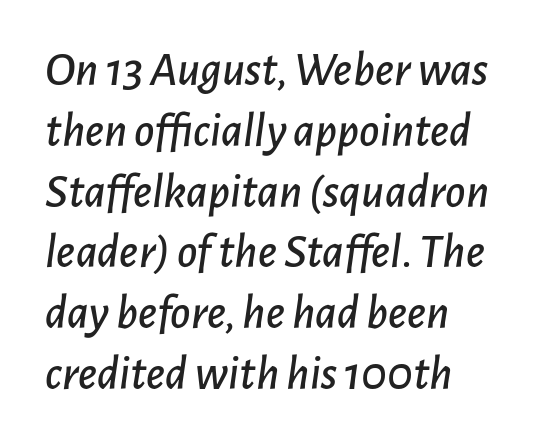
Type without underlining. Emphasis-style slanted type is in use. Each letter keeps its own natural width here, so spacing adapts to shape. Characters follow at the spacing the type designer built in.
